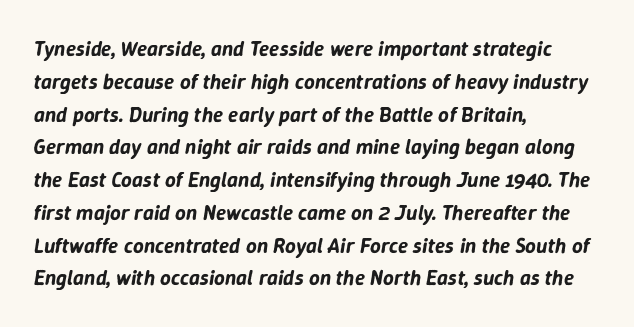
Q: Is the text italic (slanted)? A: Yes, it leans right by about 9 degrees.
Q: Is the text underlined? A: No.
Q: How is the paragraph aligned? A: Left-aligned.
Q: Is the spacing between letters normal or unusually wide? A: Normal.
Q: Is the spacing between lines tight, normal or loose? A: Normal.
